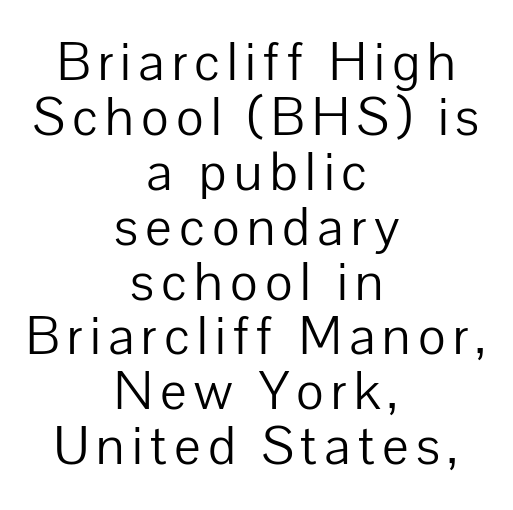
{"serif": "no", "italic": "no", "bold": "no", "weight": "light", "width": "normal", "stroke_contrast": "low", "x_height": "medium", "monospaced": "no", "underline": "no", "align": "center", "line_spacing": "tight", "line_spacing_ratio": 0.98, "glyph_px": 56}
